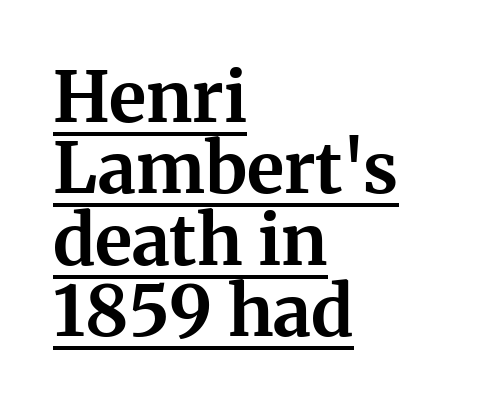
When letters stand straight like this, we call the style roman or upright. Proportional: the letters do not fall into vertical columns. Heavy, bold letterforms. Letterform terminals end in serifs throughout the passage. Honestly, the underline is the first thing you notice here. Vertical spacing — tight.
